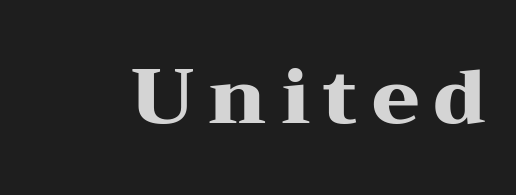
Plain, unruled lines of type. Bold? Absolutely — the strokes are thick and heavy. The font's upright variant was chosen for this text. Observe the serifs anchoring each vertical stroke in this sample. You could not count columns in this text — the font is proportionally spaced.
